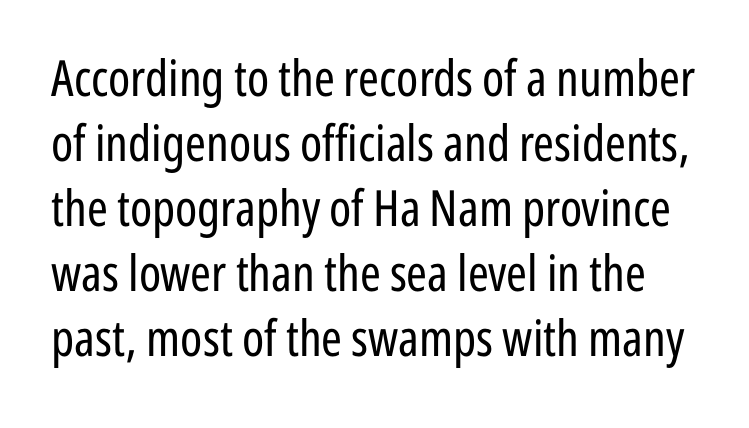
{"serif": "no", "italic": "no", "bold": "no", "weight": "regular", "width": "condensed", "stroke_contrast": "low", "x_height": "medium", "monospaced": "no", "underline": "no", "line_spacing": "normal", "line_spacing_ratio": 1.3, "letter_spacing": "normal", "letter_spacing_em": 0.0, "glyph_px": 50}
